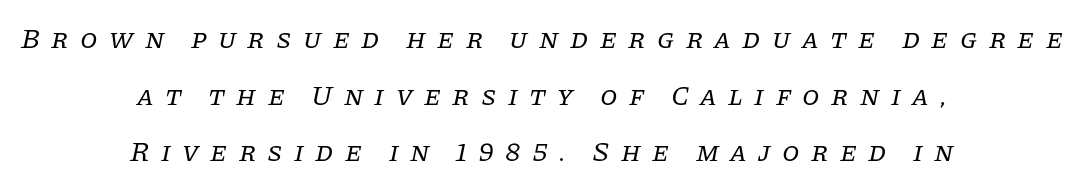
A student would call this center alignment; a typographer would say set centered. Widely set lines give the paragraph a tall, airy silhouette. Each letter's strokes conclude with small projecting serifs. What stands out about the letter spacing? Its width — letters are far apart.
